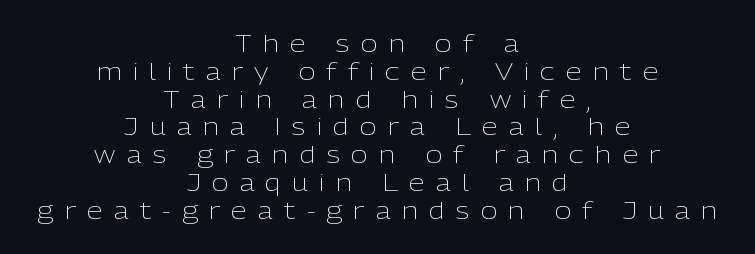
{"italic": "no", "bold": "no", "underline": "no", "align": "center", "line_spacing_ratio": 1.21, "letter_spacing": "wide", "letter_spacing_em": 0.48, "glyph_px": 23}
